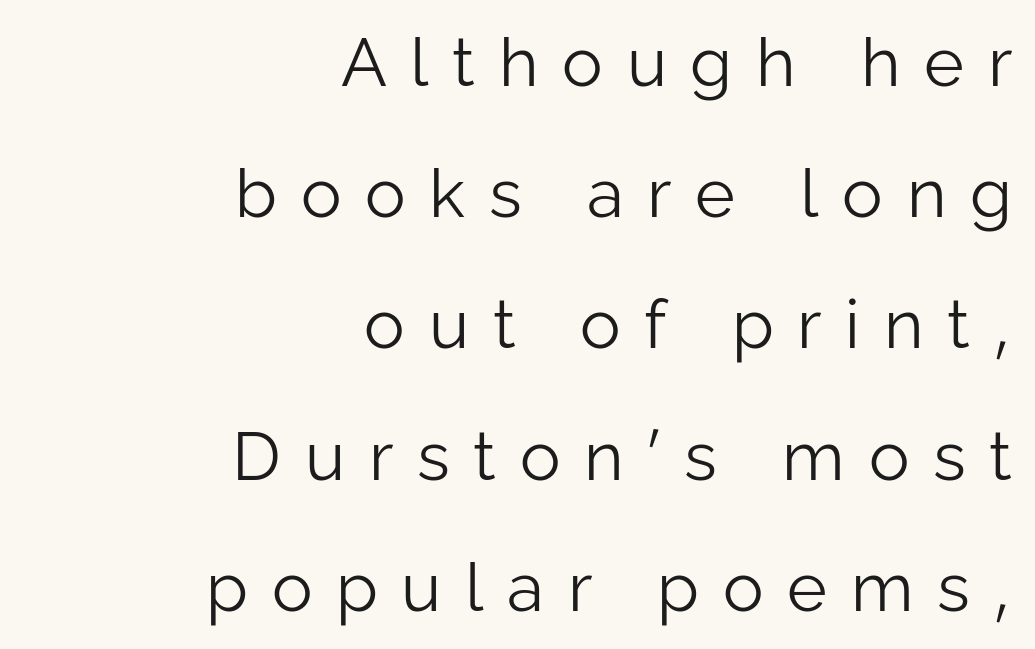
Q: Is the text bold? A: No.
Q: Is the text italic (slanted)? A: No, it is upright.
Q: Is the typeface a serif or a sans-serif typeface? A: Sans-serif.
Q: Is the text underlined? A: No.
Q: How is the paragraph aligned? A: Right-aligned.
Q: Is the spacing between letters normal or unusually wide? A: Unusually wide.
Q: Is the spacing between lines tight, normal or loose? A: Loose.
Q: Width (condensed, normal, or wide)? A: Normal.
Q: Stroke contrast? A: Low.
Q: x-height? A: Medium.
Q: Monospaced? A: No.
